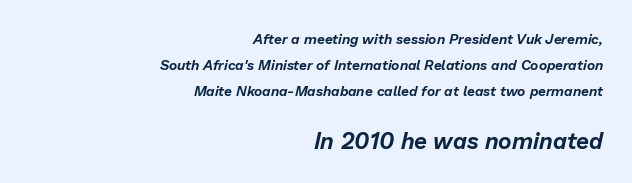
{"italic": "yes", "lean": "right", "slant_degrees": 13, "underline": "no", "align": "right", "line_spacing_ratio": 1.84, "letter_spacing": "normal", "letter_spacing_em": 0.0, "larger_block": "second", "size_ratio": 1.64, "glyph_px": 23}
